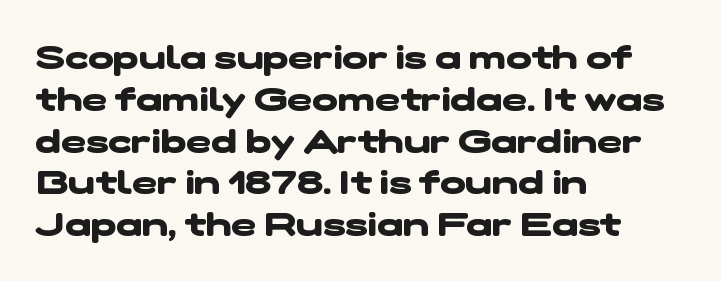
{"serif": "no", "bold": "yes", "weight": "heavy", "width": "wide", "stroke_contrast": "low", "x_height": "medium", "monospaced": "no", "underline": "no", "align": "left", "line_spacing_ratio": 1.23, "letter_spacing": "normal", "letter_spacing_em": 0.0, "glyph_px": 34}
